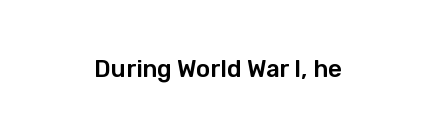
{"italic": "no", "underline": "no", "letter_spacing": "normal", "letter_spacing_em": 0.0, "glyph_px": 24}
